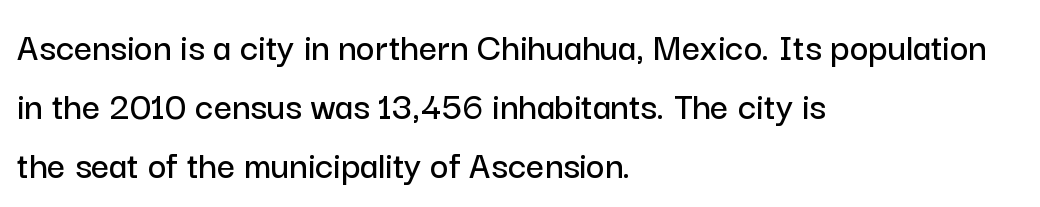
Regarding serifs, this sample does without them. The lines are quadded left. The axis of the letterforms is exactly vertical. One glance says typical: line gaps are just what's usual. The area under the type is left untouched. Spacing verdict: proportional, widths tailored to each character.
